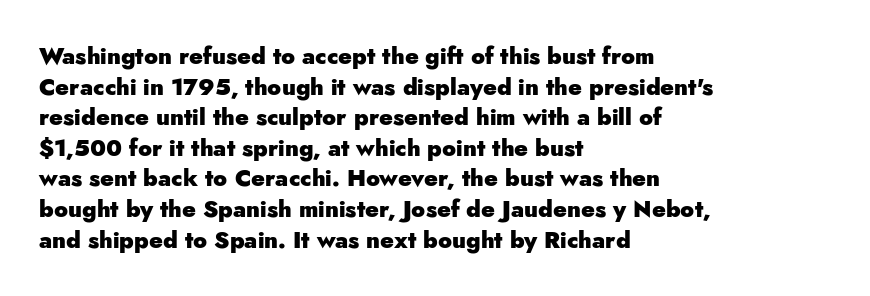
Q: Is the text bold? A: Yes.
Q: Is the text italic (slanted)? A: No, it is upright.
Q: Is the text underlined? A: No.
Q: How is the paragraph aligned? A: Left-aligned.
Q: Is the spacing between letters normal or unusually wide? A: Normal.
Q: Is the spacing between lines tight, normal or loose? A: Normal.
